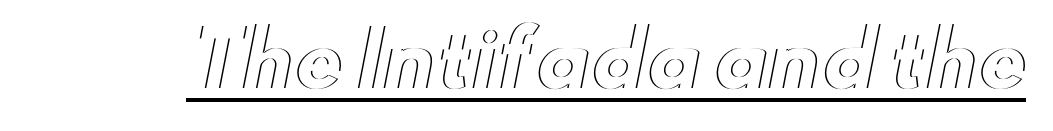
The image shows 75 px wide type; set normal letter spacing, underlined; a small x-height.
